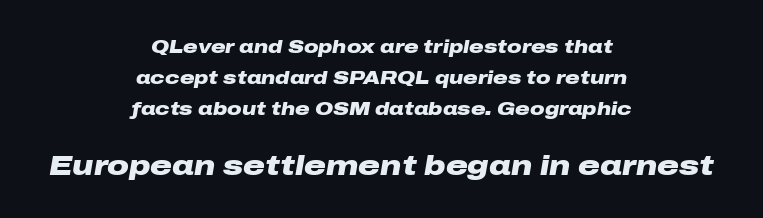
Q: Is the text bold? A: Yes.
Q: Is the text italic (slanted)? A: Yes, it leans right by about 10 degrees.
Q: Is the text underlined? A: No.
Q: How is the paragraph aligned? A: Centered.
Q: Is the spacing between letters normal or unusually wide? A: Normal.
Q: Which block of text is set in a larger size, the first (top) or the second (bottom)? A: The second (bottom) one.
